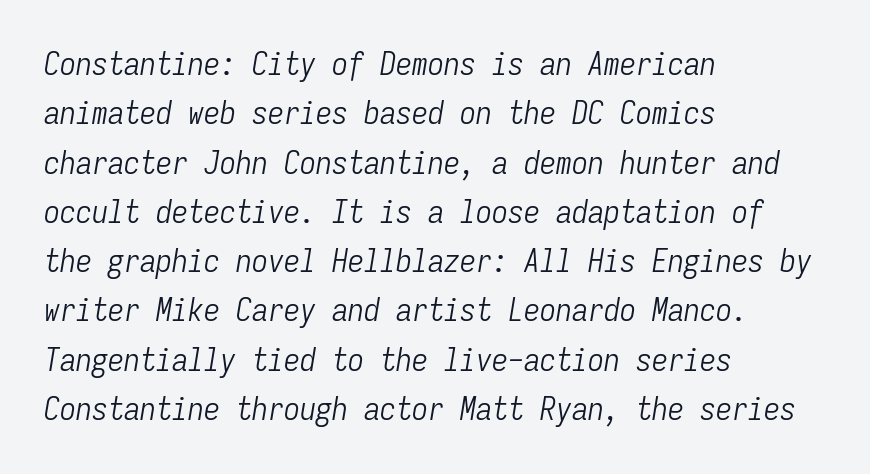
{"italic": "yes", "lean": "right", "slant_degrees": 9, "bold": "no", "weight": "light", "width": "condensed", "stroke_contrast": "low", "x_height": "medium", "monospaced": "yes", "underline": "no", "align": "left", "line_spacing": "normal", "line_spacing_ratio": 1.54, "letter_spacing": "normal", "letter_spacing_em": 0.0, "glyph_px": 32}
